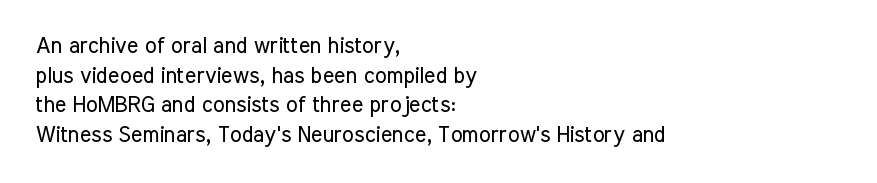
Q: Is the text bold? A: No.
Q: Is the text italic (slanted)? A: No, it is upright.
Q: Is the text underlined? A: No.
Q: How is the paragraph aligned? A: Left-aligned.
Q: Is the spacing between letters normal or unusually wide? A: Normal.
Q: Is the spacing between lines tight, normal or loose? A: Normal.
